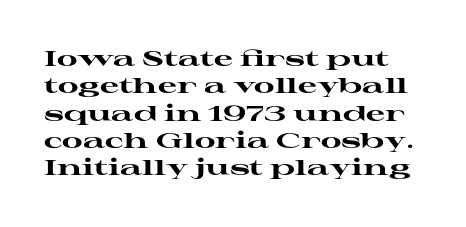
The image shows 21 px bold type, upright; set normal line spacing (1.3x), normal letter spacing, not underlined.
